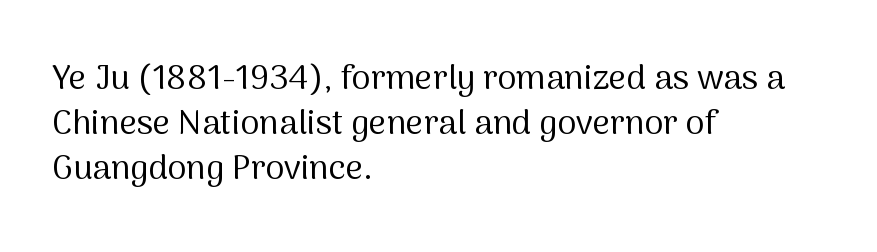
{"serif": "no", "italic": "no", "bold": "no", "weight": "regular", "width": "normal", "stroke_contrast": "medium", "x_height": "medium", "monospaced": "no", "underline": "no", "align": "left", "line_spacing": "normal", "line_spacing_ratio": 1.33, "letter_spacing": "normal", "letter_spacing_em": 0.0, "glyph_px": 34}
